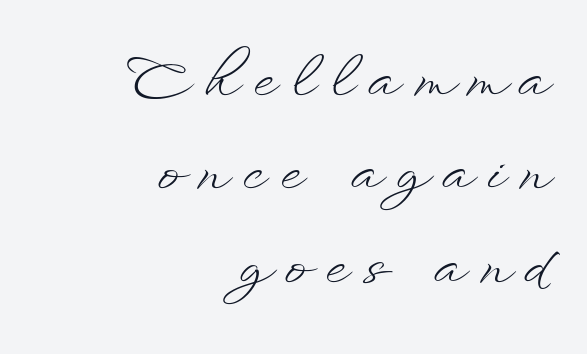
{"bold": "no", "weight": "light", "width": "wide", "stroke_contrast": "low", "x_height": "small", "monospaced": "no", "underline": "no", "align": "right", "line_spacing_ratio": 1.73, "letter_spacing": "wide", "letter_spacing_em": 0.28, "glyph_px": 54}
